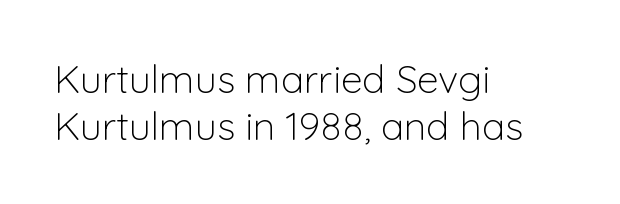
{"serif": "no", "italic": "no", "bold": "no", "weight": "light", "width": "normal", "stroke_contrast": "low", "x_height": "medium", "monospaced": "no", "underline": "no", "align": "left", "line_spacing_ratio": 1.2, "letter_spacing": "normal", "letter_spacing_em": 0.0, "glyph_px": 39}
